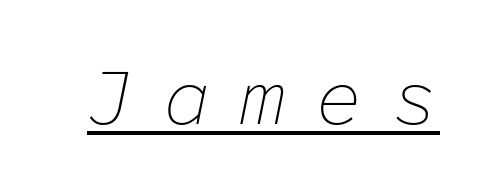
{"italic": "yes", "lean": "right", "slant_degrees": 11, "bold": "no", "weight": "thin", "width": "normal", "stroke_contrast": "low", "x_height": "medium", "monospaced": "yes", "underline": "yes", "letter_spacing": "wide", "letter_spacing_em": 0.35, "glyph_px": 80}
